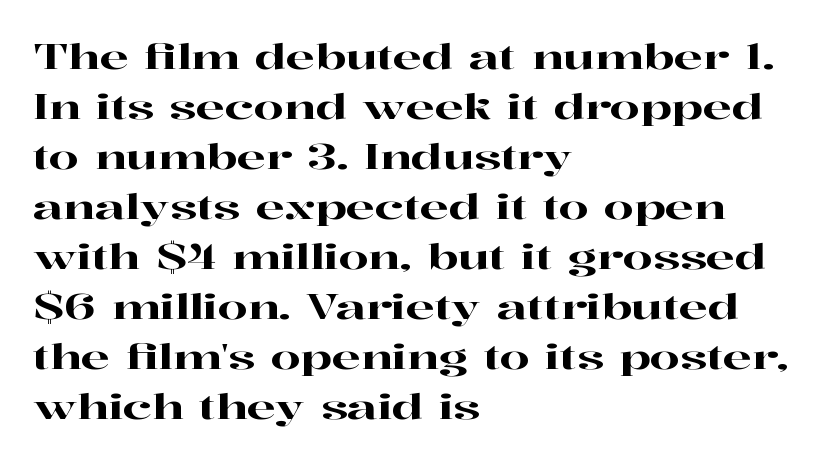
The space beneath each line is pristine and unruled. The face used here is proportionally spaced, like ordinary book or web type. The paragraph has a hard left edge and a soft right edge. Students, note that the glyphs here touch the page at normal intervals. Does the type have serifs? Yes, each stem ends in a small foot. Reading down the column, the eye jumps a familiar distance to each next line.
